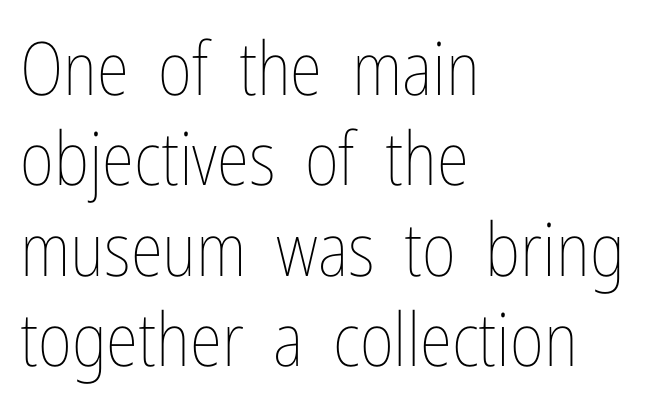
Q: Is the text bold? A: No.
Q: Is the text italic (slanted)? A: No, it is upright.
Q: Is the text underlined? A: No.
Q: How is the paragraph aligned? A: Left-aligned.
Q: Is the spacing between letters normal or unusually wide? A: Normal.
Q: Width (condensed, normal, or wide)? A: Condensed.
Q: Stroke contrast? A: Low.
Q: x-height? A: Medium.
Q: Monospaced? A: No.
